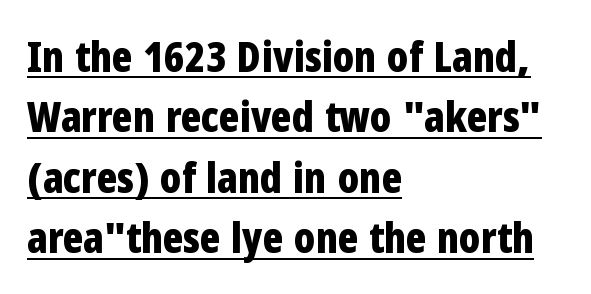
Q: Is the text bold? A: Yes.
Q: Is the text italic (slanted)? A: No, it is upright.
Q: Is the typeface a serif or a sans-serif typeface? A: Sans-serif.
Q: Is the text underlined? A: Yes.
Q: How is the paragraph aligned? A: Left-aligned.
Q: Is the spacing between letters normal or unusually wide? A: Normal.
Q: Is the spacing between lines tight, normal or loose? A: Normal.
Q: Width (condensed, normal, or wide)? A: Condensed.
Q: Stroke contrast? A: Low.
Q: x-height? A: Medium.
Q: Monospaced? A: No.
